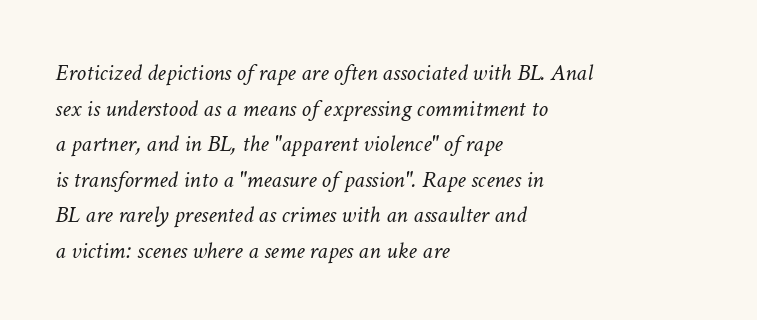
{"italic": "yes", "lean": "right", "slant_degrees": 11, "bold": "no", "underline": "no", "align": "left", "line_spacing": "normal", "line_spacing_ratio": 1.48, "letter_spacing": "normal", "letter_spacing_em": 0.0, "glyph_px": 24}
